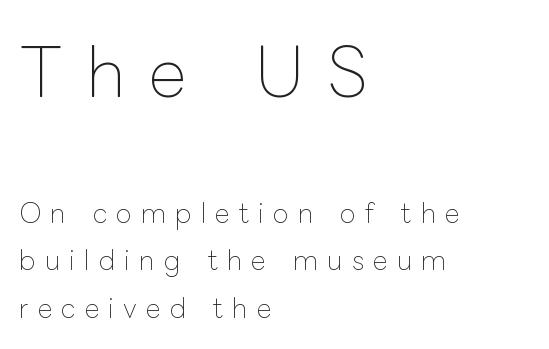
Spacing verdict: proportional, widths tailored to each character. Display-style spreading of the glyphs; the letterfit is very open. Has an underline been added? It has not. Unbolded letterforms with no extra heft.
